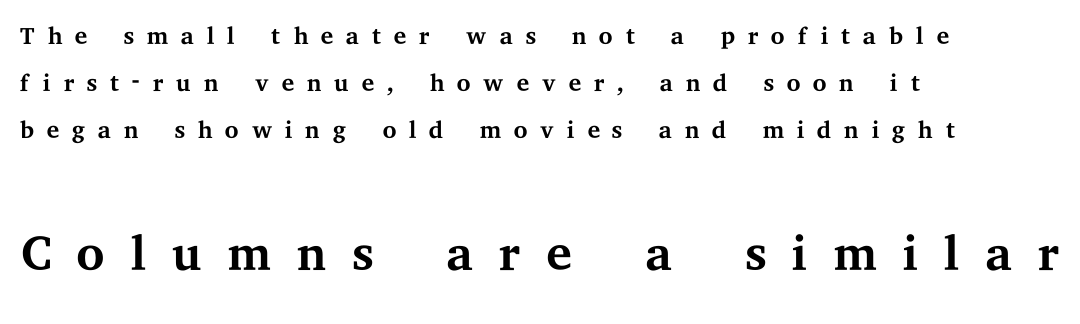
Q: Is the text bold? A: No.
Q: Is the text italic (slanted)? A: No, it is upright.
Q: Is the typeface a serif or a sans-serif typeface? A: Serif.
Q: Is the text underlined? A: No.
Q: How is the paragraph aligned? A: Left-aligned.
Q: Is the spacing between letters normal or unusually wide? A: Unusually wide.
Q: Is the spacing between lines tight, normal or loose? A: Normal.
Q: Which block of text is set in a larger size, the first (top) or the second (bottom)? A: The second (bottom) one.
Q: Width (condensed, normal, or wide)? A: Wide.
Q: Stroke contrast? A: Medium.
Q: x-height? A: Medium.
Q: Monospaced? A: No.
